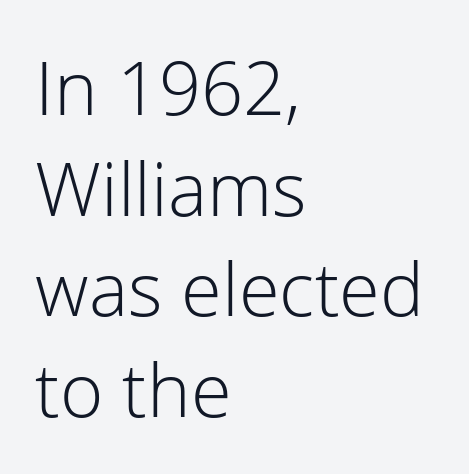
Q: Is the text bold? A: No.
Q: Is the text italic (slanted)? A: No, it is upright.
Q: Is the typeface a serif or a sans-serif typeface? A: Sans-serif.
Q: Is the text underlined? A: No.
Q: How is the paragraph aligned? A: Left-aligned.
Q: Is the spacing between letters normal or unusually wide? A: Normal.
Q: Is the spacing between lines tight, normal or loose? A: Normal.
Q: Width (condensed, normal, or wide)? A: Normal.
Q: Stroke contrast? A: Low.
Q: x-height? A: Medium.
Q: Monospaced? A: No.
